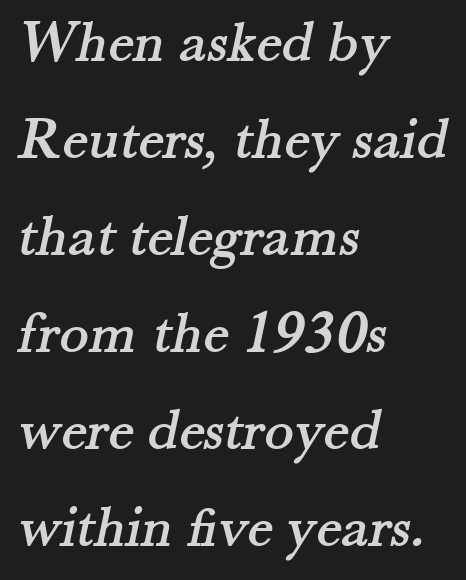
The image shows 61 px serif type; set left-aligned, normal line spacing (1.59x), normal letter spacing, not underlined; medium stroke contrast and a small x-height.
